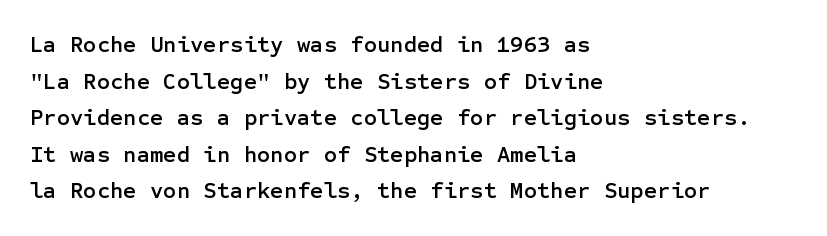
{"italic": "no", "underline": "no", "align": "left", "line_spacing": "normal", "line_spacing_ratio": 1.59, "letter_spacing": "normal", "letter_spacing_em": 0.0, "glyph_px": 23}
